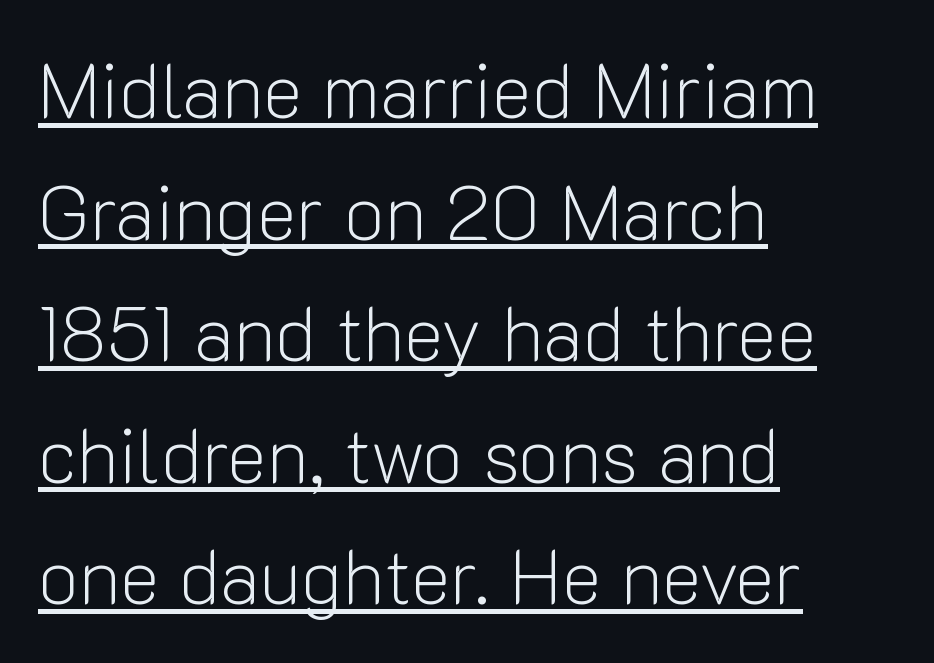
The image shows 76 px light sans-serif type, upright; set left-aligned, normal line spacing (1.6x), normal letter spacing, underlined; low stroke contrast and a medium x-height.
